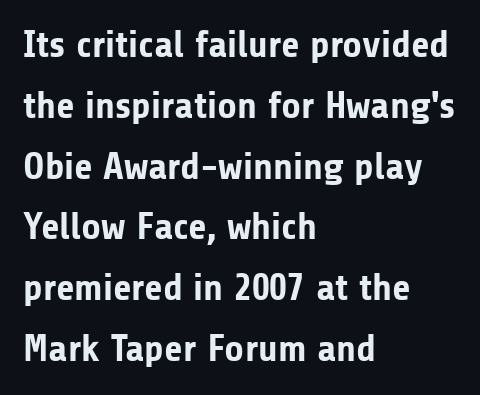
The string is rendered with underlining switched off. These lines are rendered in a variable-pitch font. Reading down the block, your eye returns to a fixed left position each line. In terms of letterspacing, this is plain default setting.
